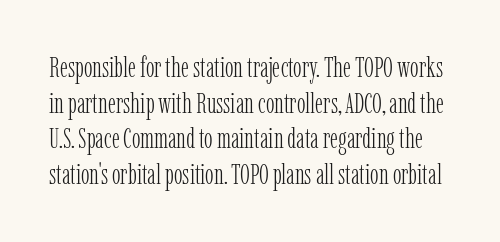
The image shows 29 px light, condensed serif type, upright; set line spacing 1.23x, normal letter spacing, not underlined; low stroke contrast and a medium x-height.
